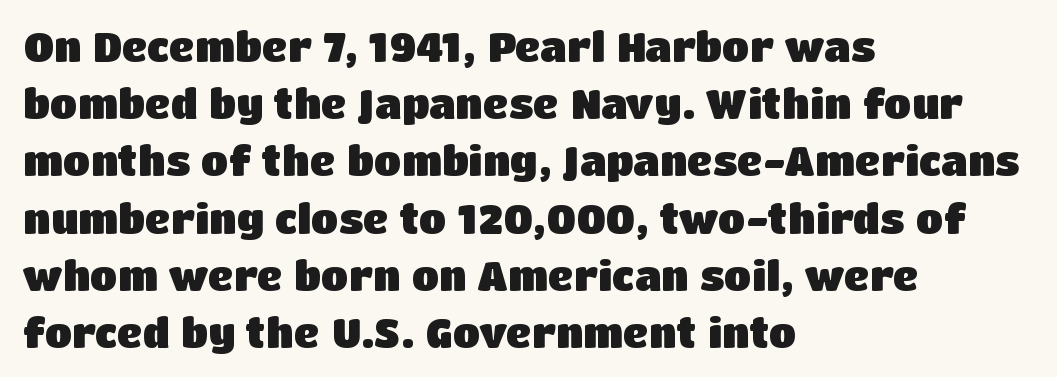
The image shows 40 px heavy sans-serif type, upright; set left-aligned, normal line spacing (1.43x), normal letter spacing, not underlined; low stroke contrast and a large x-height.
